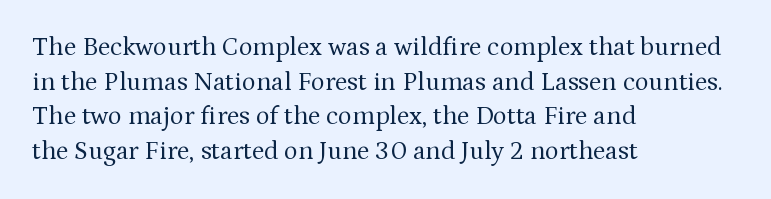
No chunkiness to these letters — they're not bold. A classic flush-left, rag-right setting is used for this passage. One glance says typical: line gaps are just what's usual. The letters sit at their default tracking, neither squeezed nor spread.
